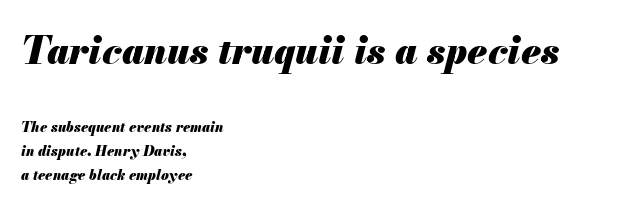
The baseline area is clear. A student would notice the top passage is typeset larger than what follows. The setting favours the left margin, as ordinary paragraphs usually do. Heavy, bold letterforms. Nothing unusual about the tracking: characters are spaced as the font intends. Is this a fixed-width face? No — the glyphs have proportional, varying widths.
